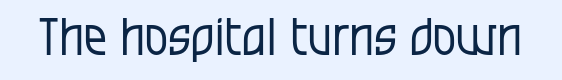
The image shows 52 px regular-weight, condensed sans-serif type, upright; set normal letter spacing, not underlined; low stroke contrast and a large x-height.
